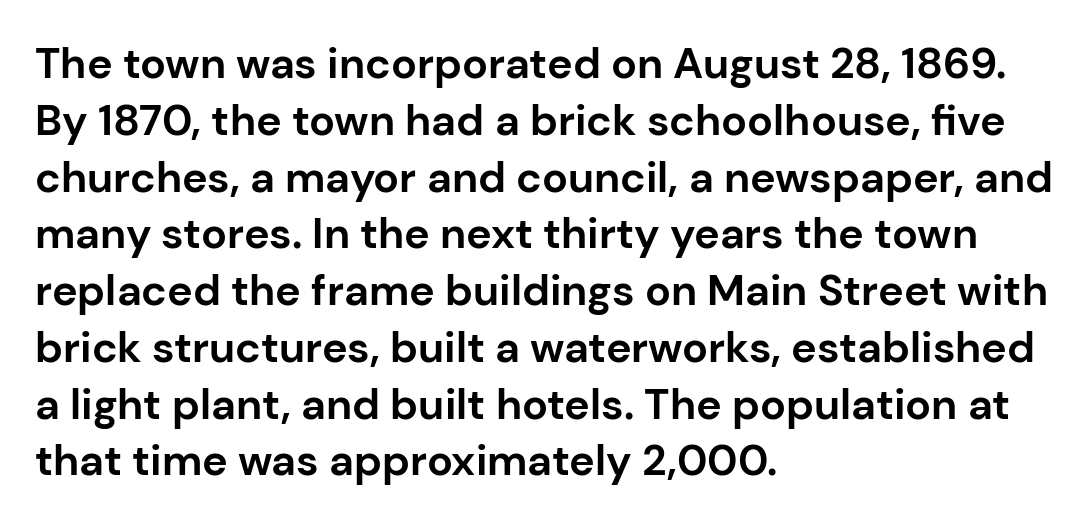
Q: Is the text bold? A: Yes.
Q: Is the text italic (slanted)? A: No, it is upright.
Q: Is the typeface a serif or a sans-serif typeface? A: Sans-serif.
Q: Is the text underlined? A: No.
Q: How is the paragraph aligned? A: Left-aligned.
Q: Is the spacing between letters normal or unusually wide? A: Normal.
Q: Is the spacing between lines tight, normal or loose? A: Normal.
Q: Width (condensed, normal, or wide)? A: Normal.
Q: Stroke contrast? A: Low.
Q: x-height? A: Medium.
Q: Monospaced? A: No.
